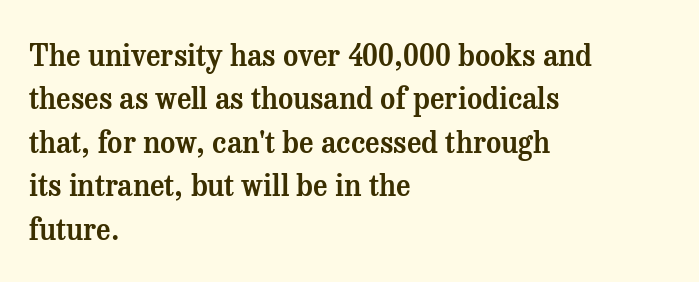
{"serif": "yes", "italic": "no", "width": "normal", "stroke_contrast": "medium", "x_height": "medium", "monospaced": "no", "underline": "no", "align": "left", "line_spacing": "normal", "line_spacing_ratio": 1.5, "letter_spacing": "normal", "letter_spacing_em": 0.0, "glyph_px": 29}
